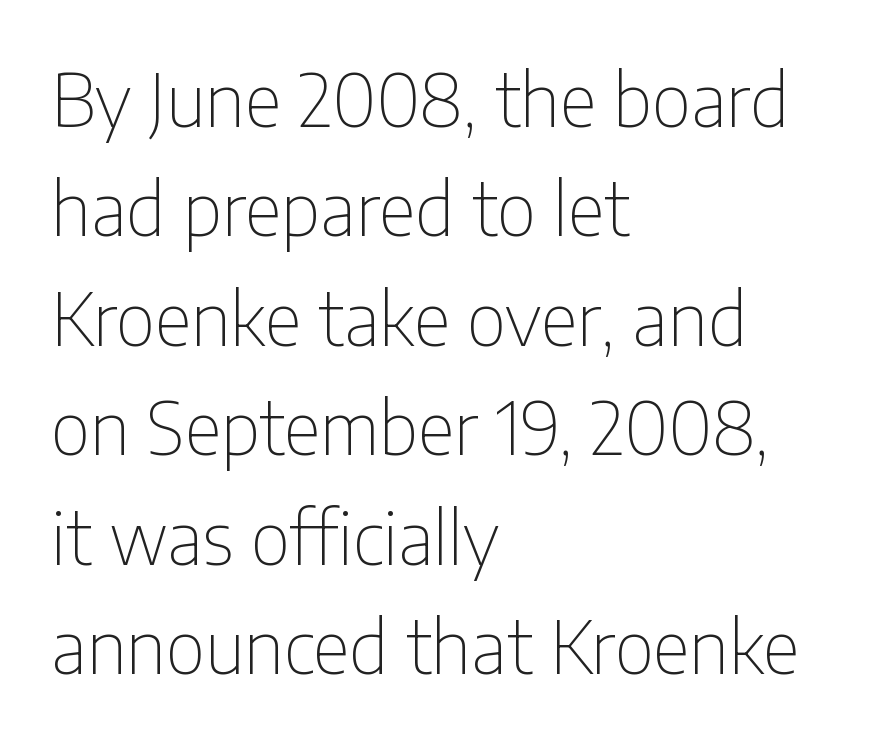
Q: Is the text bold? A: No.
Q: Is the text italic (slanted)? A: No, it is upright.
Q: Is the typeface a serif or a sans-serif typeface? A: Sans-serif.
Q: Is the text underlined? A: No.
Q: How is the paragraph aligned? A: Left-aligned.
Q: Is the spacing between letters normal or unusually wide? A: Normal.
Q: Is the spacing between lines tight, normal or loose? A: Normal.
Q: Width (condensed, normal, or wide)? A: Condensed.
Q: Stroke contrast? A: Low.
Q: x-height? A: Medium.
Q: Monospaced? A: No.
